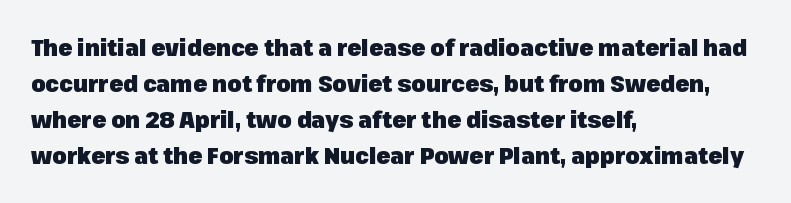
{"italic": "no", "bold": "yes", "underline": "no", "align": "left", "line_spacing": "normal", "line_spacing_ratio": 1.57, "letter_spacing": "normal", "letter_spacing_em": 0.0, "glyph_px": 23}
